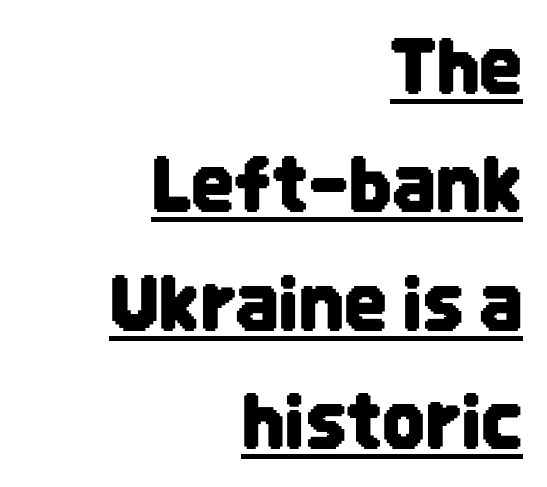
{"serif": "no", "italic": "no", "width": "condensed", "stroke_contrast": "low", "x_height": "large", "monospaced": "no", "underline": "yes", "align": "right", "line_spacing": "normal", "line_spacing_ratio": 1.58, "letter_spacing": "normal", "letter_spacing_em": 0.0, "glyph_px": 75}
